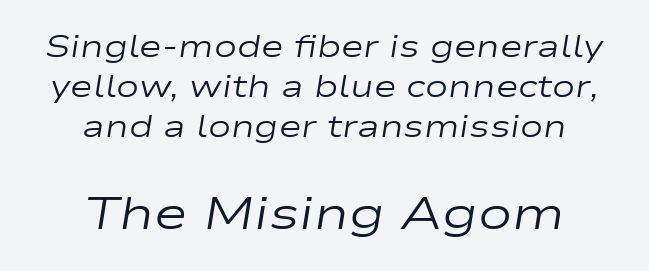
Q: Is the text bold? A: No.
Q: Is the text italic (slanted)? A: Yes, it leans right by about 9 degrees.
Q: Is the text underlined? A: No.
Q: How is the paragraph aligned? A: Centered.
Q: Is the spacing between letters normal or unusually wide? A: Normal.
Q: Is the spacing between lines tight, normal or loose? A: Normal.
Q: Which block of text is set in a larger size, the first (top) or the second (bottom)? A: The second (bottom) one.
Q: Width (condensed, normal, or wide)? A: Wide.
Q: Stroke contrast? A: Low.
Q: x-height? A: Medium.
Q: Monospaced? A: No.
